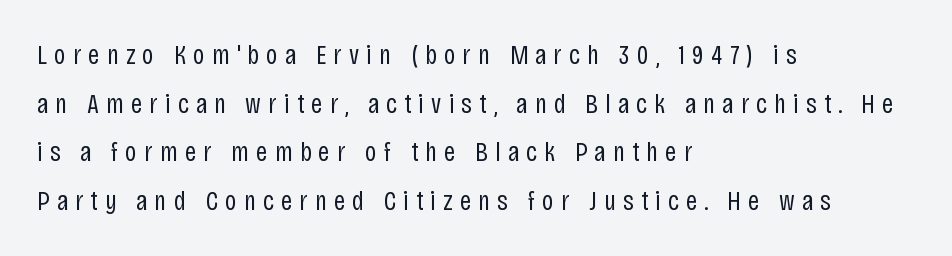
Q: Is the text bold? A: No.
Q: Is the text italic (slanted)? A: No, it is upright.
Q: Is the typeface a serif or a sans-serif typeface? A: Sans-serif.
Q: Is the text underlined? A: No.
Q: How is the paragraph aligned? A: Left-aligned.
Q: Is the spacing between letters normal or unusually wide? A: Unusually wide.
Q: Width (condensed, normal, or wide)? A: Condensed.
Q: Stroke contrast? A: Low.
Q: x-height? A: Large.
Q: Monospaced? A: No.
